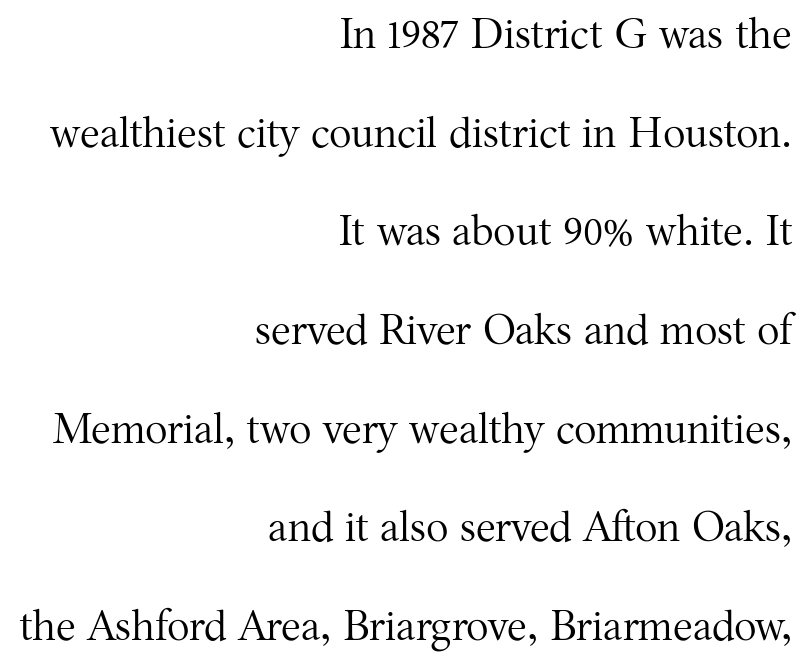
The image shows 42 px regular-weight serif type, upright; set right-aligned, loose line spacing (2.35x), normal letter spacing, not underlined; medium stroke contrast and a medium x-height.
